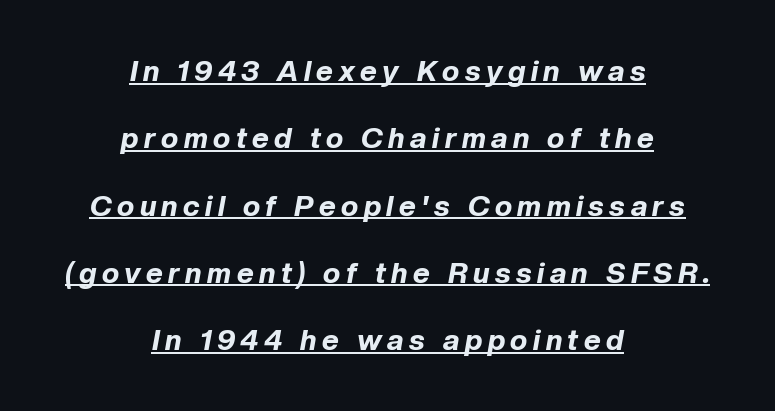
Q: Is the text bold? A: Yes.
Q: Is the text italic (slanted)? A: Yes, it leans right by about 10 degrees.
Q: Is the text underlined? A: Yes.
Q: How is the paragraph aligned? A: Centered.
Q: Is the spacing between lines tight, normal or loose? A: Loose.
Q: Width (condensed, normal, or wide)? A: Normal.
Q: Stroke contrast? A: Low.
Q: x-height? A: Medium.
Q: Monospaced? A: No.
